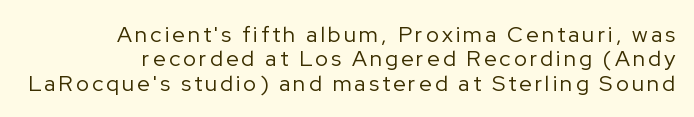
This is roman type, the default non-slanted kind. Quick note: underline off. Reading down the column, the eye jumps only a short way to each next line. Caption: face not bold, strokes unweighted.
